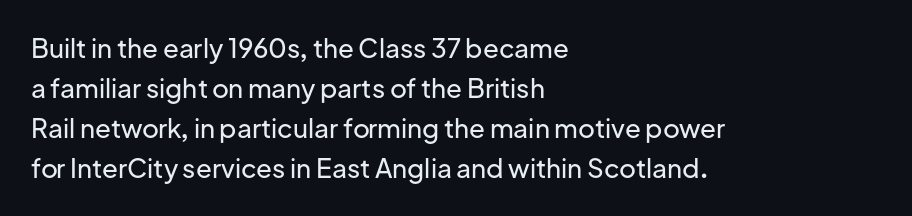
Descender tails drop into unmarked territory. Each word holds together tightly as a unit, with standard inter-letter gaps. Style check: upright. A student would call this left alignment; a typographer would say flush left, rag right. If you measured baseline to baseline, you'd find a middling distance.
